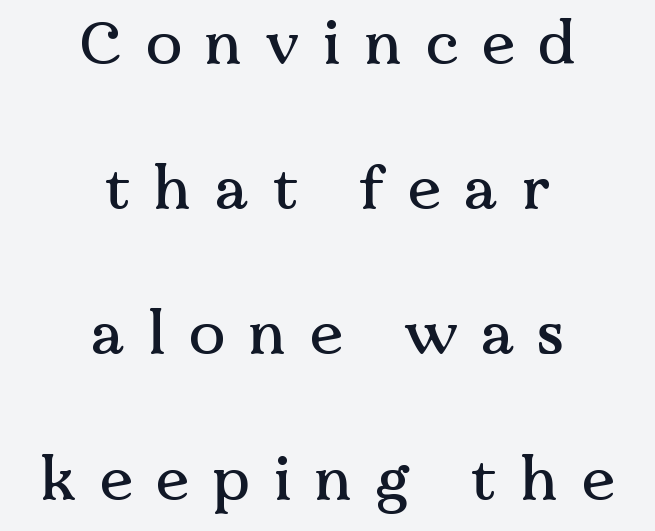
{"serif": "yes", "italic": "no", "width": "normal", "stroke_contrast": "medium", "x_height": "medium", "monospaced": "no", "underline": "no", "align": "center", "line_spacing": "loose", "line_spacing_ratio": 2.42, "letter_spacing": "wide", "letter_spacing_em": 0.39, "glyph_px": 60}
